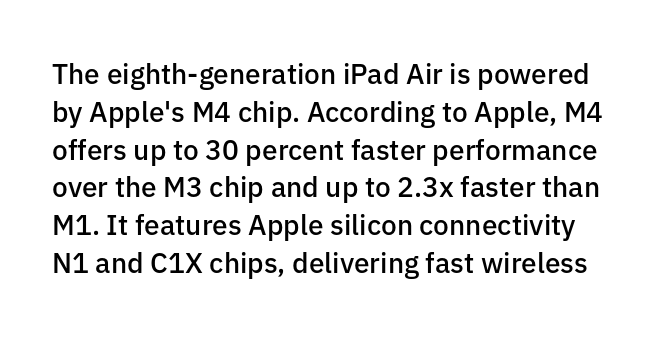
{"serif": "no", "italic": "no", "bold": "semi", "weight": "semibold", "width": "normal", "stroke_contrast": "low", "x_height": "medium", "monospaced": "no", "underline": "no", "line_spacing": "normal", "line_spacing_ratio": 1.35, "letter_spacing": "normal", "letter_spacing_em": 0.0, "glyph_px": 28}
